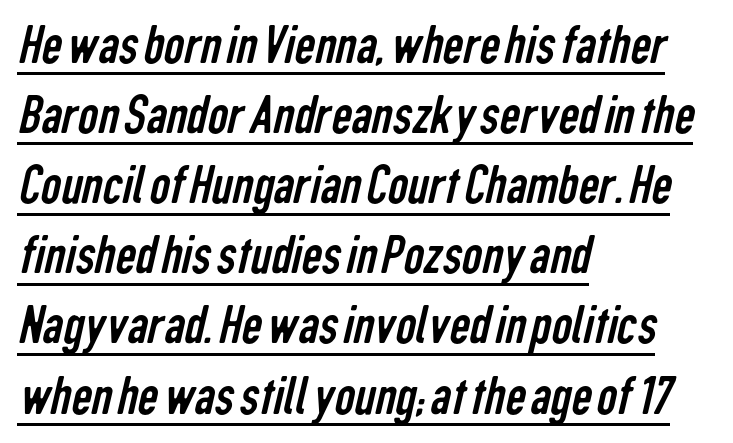
Line starts are locked; line ends wander. Examine the stroke ends and you'll find no serifs. Students, note that the glyphs here touch the page at normal intervals. The font is comparable to plain body text, perhaps lighter.
